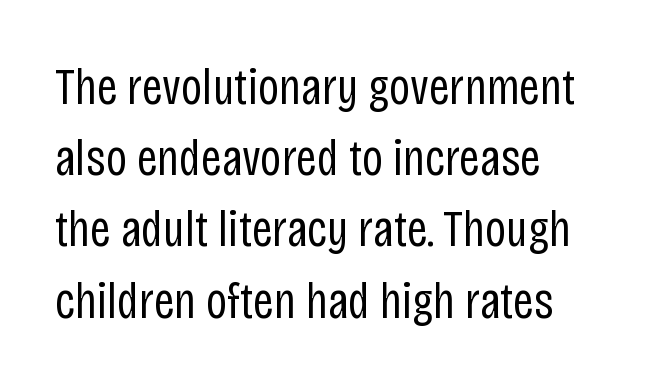
Q: Is the text bold? A: No.
Q: Is the text italic (slanted)? A: No, it is upright.
Q: Is the typeface a serif or a sans-serif typeface? A: Sans-serif.
Q: Is the text underlined? A: No.
Q: Is the spacing between letters normal or unusually wide? A: Normal.
Q: Is the spacing between lines tight, normal or loose? A: Normal.
Q: Width (condensed, normal, or wide)? A: Condensed.
Q: Stroke contrast? A: Low.
Q: x-height? A: Large.
Q: Monospaced? A: No.
